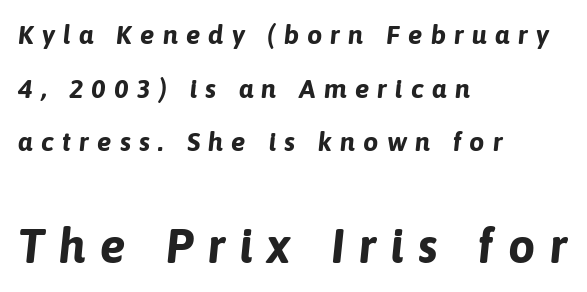
Tall strokes in this sample are angled rather than plumb. Is this a fixed-width face? No — the glyphs have proportional, varying widths. The rendering uses a bold face; every stroke is thick and dark. These lines stand farther apart than default settings would place them. The rag falls on the right side of this text block. Reading top to bottom, the characters get bigger at the block break.
